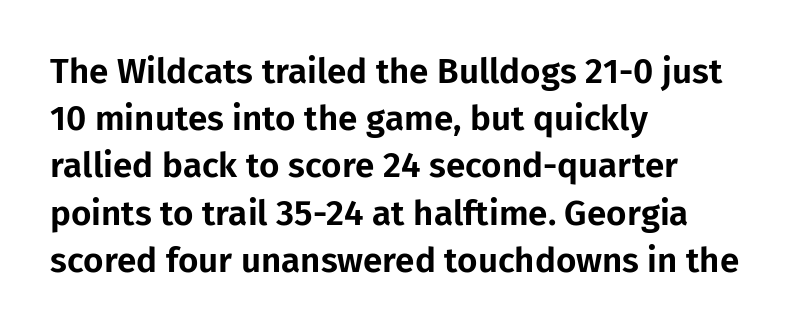
The image shows 35 px sans-serif type, upright; set left-aligned, normal line spacing (1.35x), normal letter spacing, not underlined; low stroke contrast and a medium x-height.
